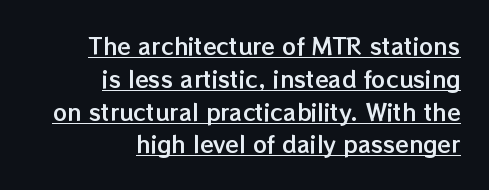
Q: Is the text italic (slanted)? A: No, it is upright.
Q: Is the text underlined? A: Yes.
Q: How is the paragraph aligned? A: Right-aligned.
Q: Is the spacing between letters normal or unusually wide? A: Normal.
Q: Is the spacing between lines tight, normal or loose? A: Normal.
